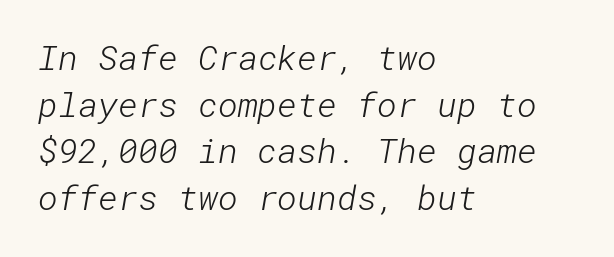
The image shows 34 px light sans-serif type; set left-aligned, normal line spacing (1.37x), normal letter spacing, not underlined; low stroke contrast and a medium x-height.
